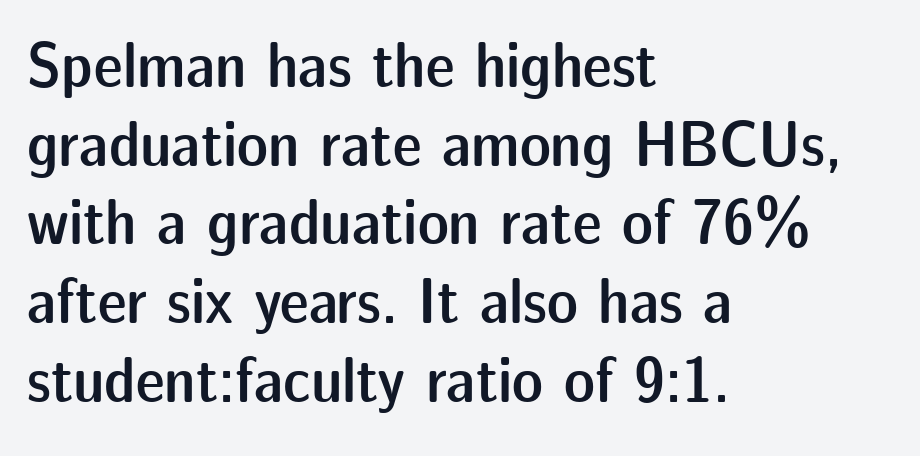
These lines keep a tight, regular rhythm from letter to letter. The lines are quadded left. The specimen reads as upright at a glance. This sample uses a sans-serif face.
